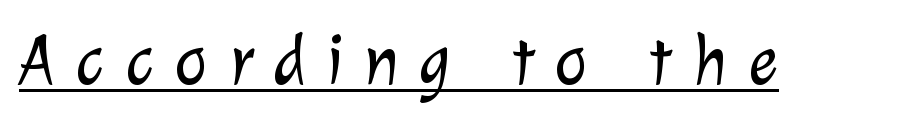
Q: Is the text bold? A: No.
Q: Is the typeface a serif or a sans-serif typeface? A: Sans-serif.
Q: Is the text underlined? A: Yes.
Q: Is the spacing between letters normal or unusually wide? A: Unusually wide.
Q: Width (condensed, normal, or wide)? A: Normal.
Q: Stroke contrast? A: Low.
Q: x-height? A: Medium.
Q: Monospaced? A: No.
